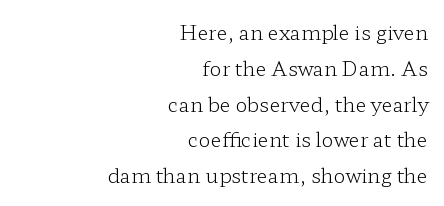
Q: Is the text bold? A: No.
Q: Is the text italic (slanted)? A: No, it is upright.
Q: Is the text underlined? A: No.
Q: How is the paragraph aligned? A: Right-aligned.
Q: Is the spacing between letters normal or unusually wide? A: Normal.
